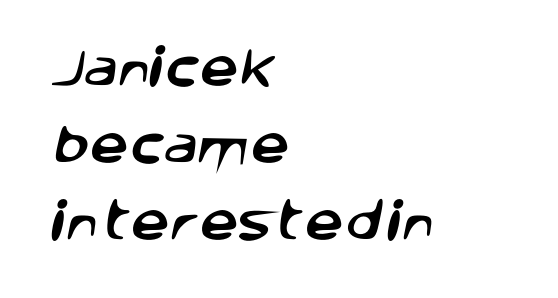
Think of a printed novel: that variable character pitch is what you see here. The line texture is even and compact thanks to regular tracking. The space directly below the letters is spotless. Does the copy run flush right? No — it runs flush left. I'd call this a sans setting — the letters go barefoot.
